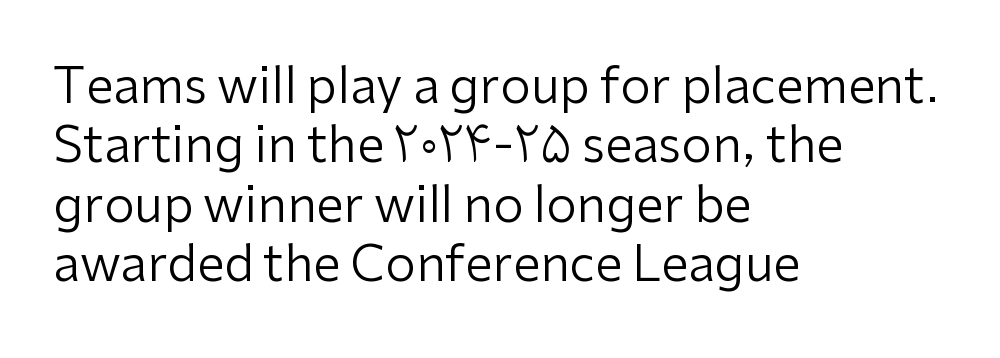
The image shows 49 px regular-weight sans-serif type, upright; set left-aligned, line spacing 1.21x, normal letter spacing, not underlined; low stroke contrast and a medium x-height.
